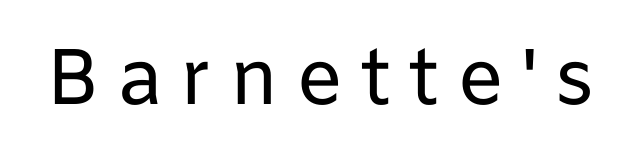
The image shows 79 px regular-weight sans-serif type, upright; set unusually wide letter spacing (+0.21 em), not underlined; low stroke contrast and a medium x-height.
